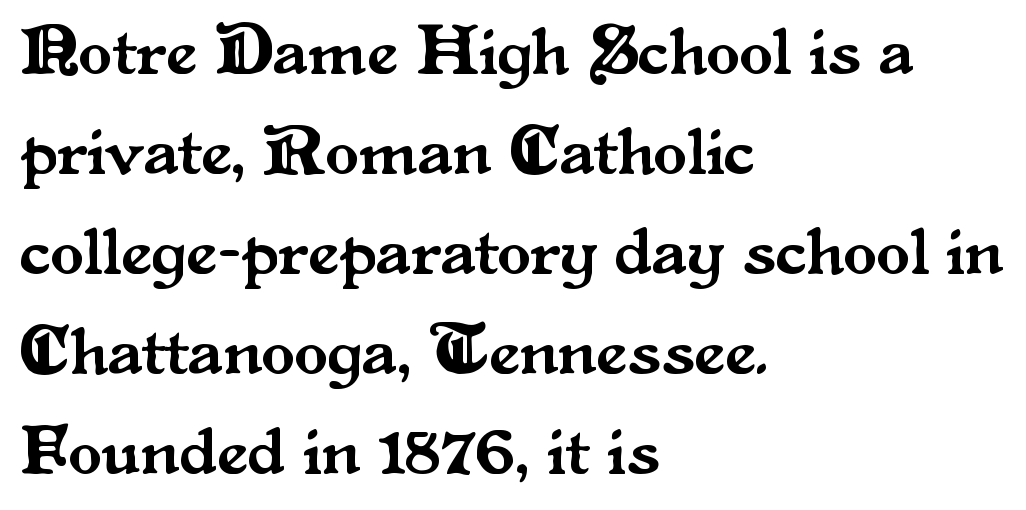
Q: Is the text italic (slanted)? A: No, it is upright.
Q: Is the typeface a serif or a sans-serif typeface? A: Serif.
Q: Is the text underlined? A: No.
Q: How is the paragraph aligned? A: Left-aligned.
Q: Is the spacing between letters normal or unusually wide? A: Normal.
Q: Is the spacing between lines tight, normal or loose? A: Normal.
Q: Width (condensed, normal, or wide)? A: Normal.
Q: Stroke contrast? A: Medium.
Q: x-height? A: Small.
Q: Monospaced? A: No.
